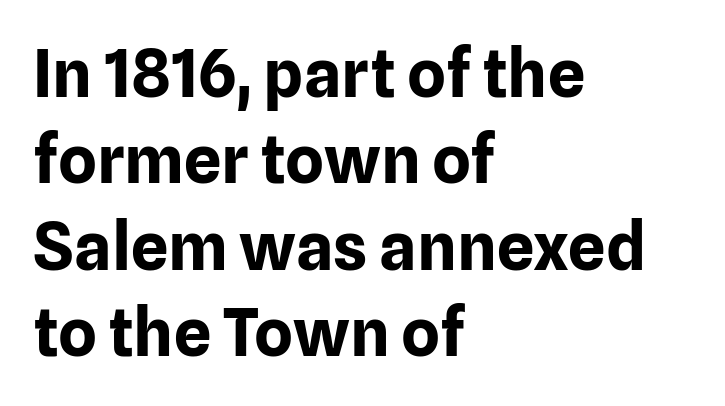
The image shows 66 px bold sans-serif type, upright; set left-aligned, normal line spacing (1.31x), normal letter spacing, not underlined; low stroke contrast and a medium x-height.
